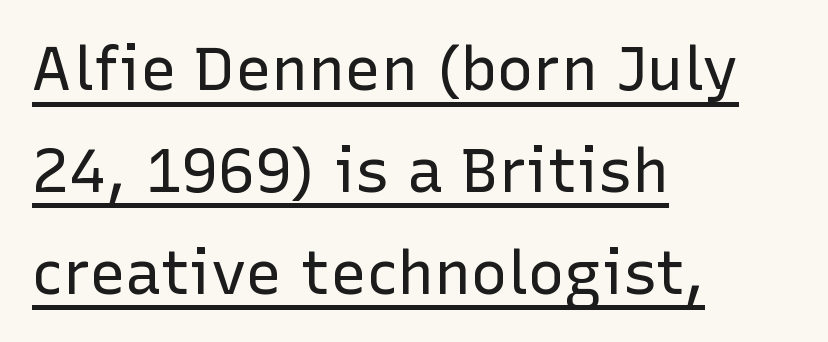
The image shows 61 px regular-weight sans-serif type, upright; set left-aligned, normal line spacing (1.67x), normal letter spacing, underlined; low stroke contrast and a medium x-height.
